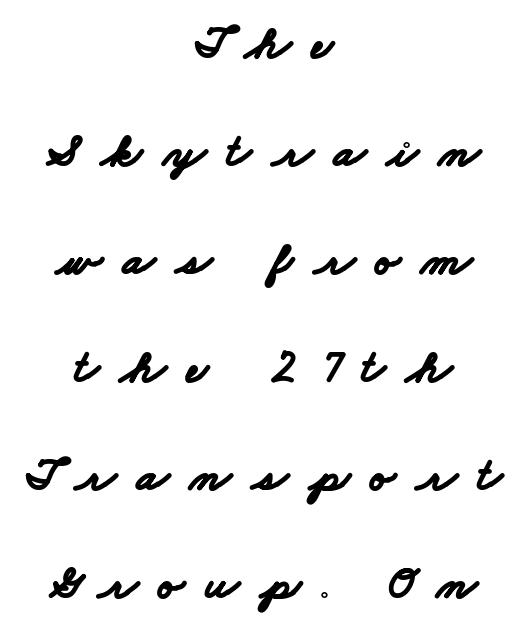
{"serif": "no", "bold": "yes", "weight": "bold", "width": "wide", "stroke_contrast": "low", "x_height": "small", "monospaced": "no", "underline": "no", "align": "center", "line_spacing": "loose", "line_spacing_ratio": 2.3, "letter_spacing": "wide", "letter_spacing_em": 0.44, "glyph_px": 47}
